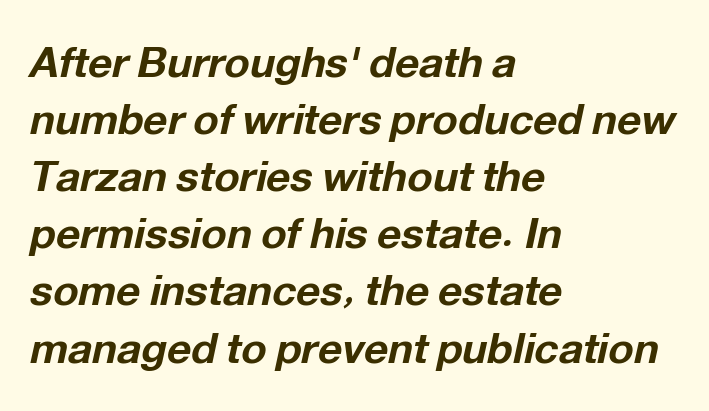
There's an unmistakable incline to the writing here. A full-strength bold gives these letters their thick strokes. This sample keeps an unexceptional amount of space between lines. The passage shown is typed in a proportional face where columns would drift. Every row of glyphs begins at an identical x-position on the left. Caption: standard tracking, unaltered.
